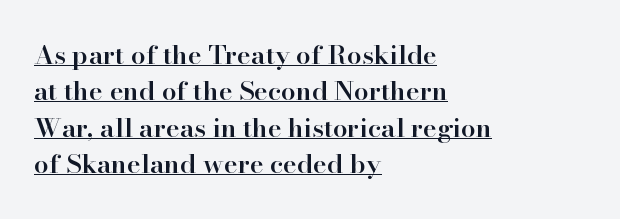
Q: Is the text bold? A: Semi-bold.
Q: Is the text italic (slanted)? A: No, it is upright.
Q: Is the text underlined? A: Yes.
Q: How is the paragraph aligned? A: Left-aligned.
Q: Is the spacing between letters normal or unusually wide? A: Normal.
Q: Is the spacing between lines tight, normal or loose? A: Normal.
